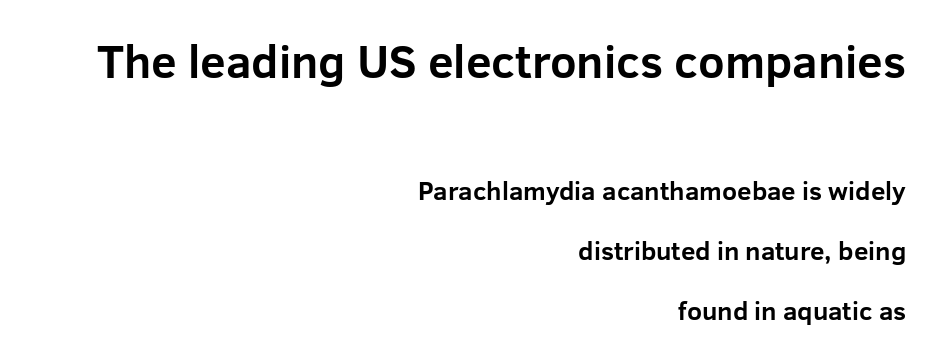
Q: Is the text bold? A: Yes.
Q: Is the text italic (slanted)? A: No, it is upright.
Q: Is the typeface a serif or a sans-serif typeface? A: Sans-serif.
Q: Is the text underlined? A: No.
Q: How is the paragraph aligned? A: Right-aligned.
Q: Is the spacing between letters normal or unusually wide? A: Normal.
Q: Is the spacing between lines tight, normal or loose? A: Loose.
Q: Which block of text is set in a larger size, the first (top) or the second (bottom)? A: The first (top) one.
Q: Width (condensed, normal, or wide)? A: Normal.
Q: Stroke contrast? A: Low.
Q: x-height? A: Medium.
Q: Monospaced? A: No.
